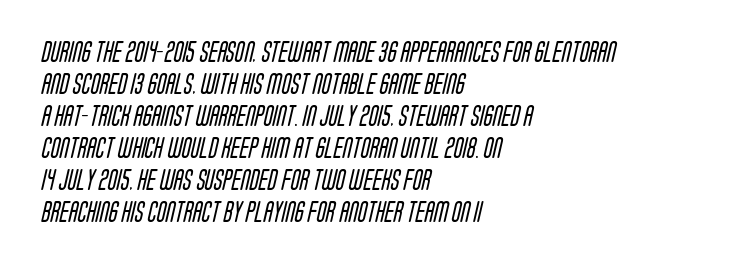
Q: Is the text bold? A: No.
Q: Is the text underlined? A: No.
Q: How is the paragraph aligned? A: Left-aligned.
Q: Is the spacing between letters normal or unusually wide? A: Normal.
Q: Is the spacing between lines tight, normal or loose? A: Normal.
